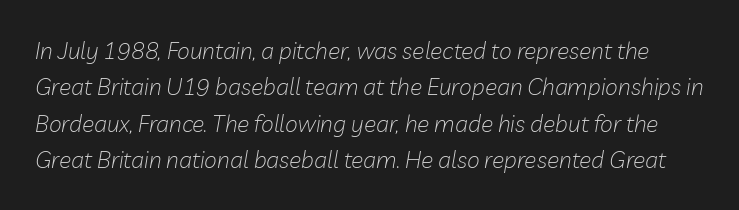
{"italic": "yes", "lean": "right", "slant_degrees": 10, "bold": "no", "underline": "no", "line_spacing": "normal", "line_spacing_ratio": 1.58, "letter_spacing": "normal", "letter_spacing_em": 0.0, "glyph_px": 23}
